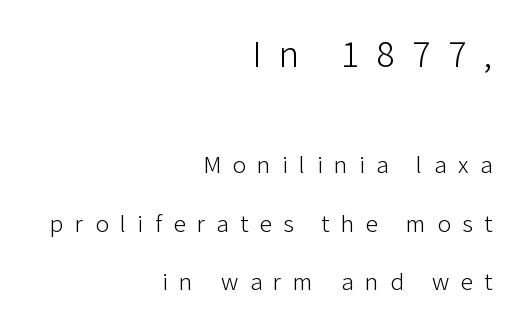
The image shows 38 px light sans-serif type, upright; set right-aligned, loose line spacing (2.34x), unusually wide letter spacing (+0.46 em), not underlined; the first (top) block is 1.52x larger; low stroke contrast and a medium x-height.
